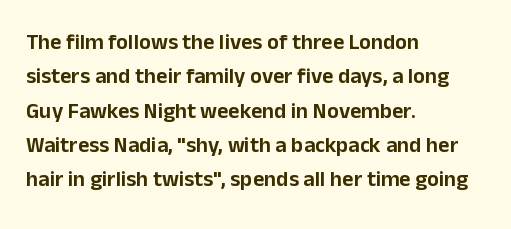
Q: Is the text italic (slanted)? A: No, it is upright.
Q: Is the text underlined? A: No.
Q: How is the paragraph aligned? A: Left-aligned.
Q: Is the spacing between letters normal or unusually wide? A: Normal.
Q: Is the spacing between lines tight, normal or loose? A: Normal.
